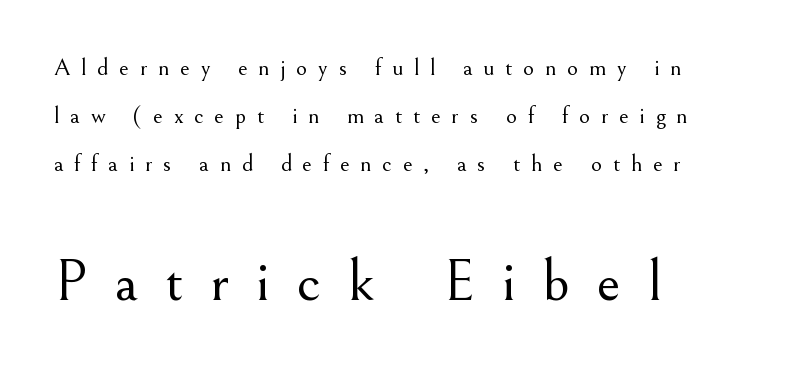
The image shows 60 px light serif type, upright; set left-aligned, loose line spacing (2.01x), unusually wide letter spacing (+0.45 em), not underlined; the second (bottom) block is 2.5x larger; medium stroke contrast and a small x-height.
